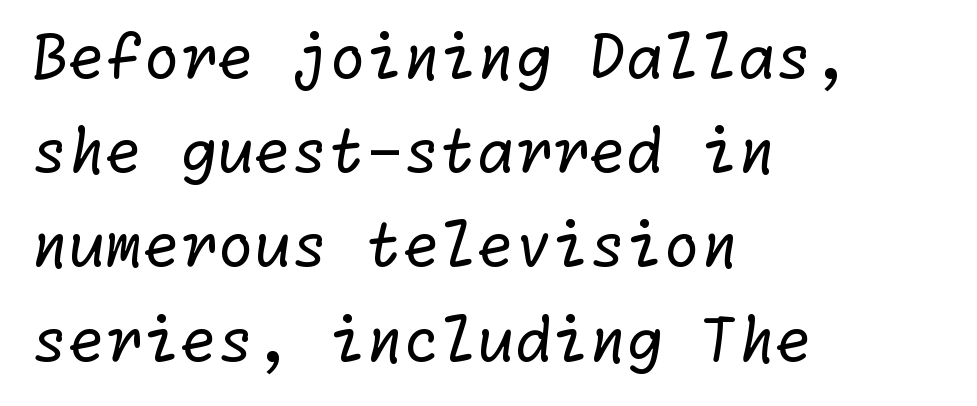
The text was rendered using a sans face with plain stroke endings. Nobody drew a line under any word here. You could call the tracking neutral — neither tight nor loose. Summary of vertical rhythm: regular, with standard interline spacing. The face looks like a standard text weight, possibly lighter.
